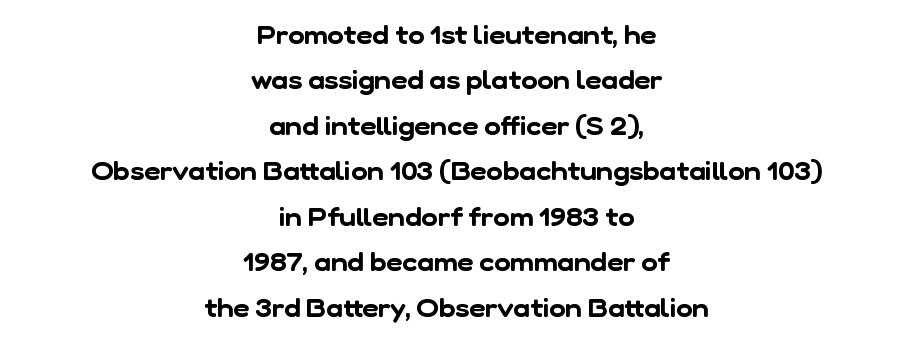
Q: Is the text underlined? A: No.
Q: How is the paragraph aligned? A: Centered.
Q: Is the spacing between letters normal or unusually wide? A: Normal.
